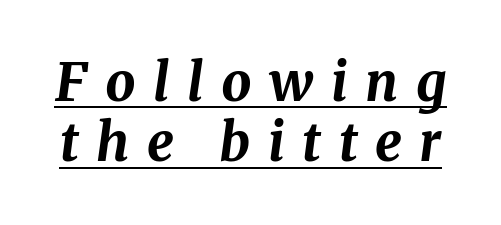
{"italic": "yes", "lean": "right", "slant_degrees": 8, "bold": "yes", "weight": "bold", "width": "normal", "stroke_contrast": "medium", "x_height": "medium", "monospaced": "no", "underline": "yes", "line_spacing": "tight", "line_spacing_ratio": 1.14, "letter_spacing": "wide", "letter_spacing_em": 0.33, "glyph_px": 53}
